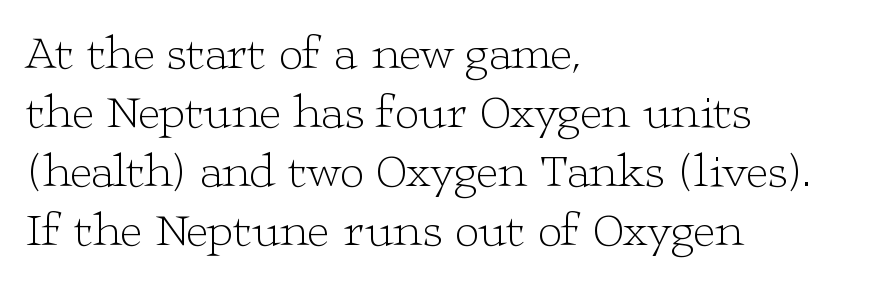
Q: Is the text bold? A: No.
Q: Is the text italic (slanted)? A: No, it is upright.
Q: Is the typeface a serif or a sans-serif typeface? A: Serif.
Q: Is the text underlined? A: No.
Q: How is the paragraph aligned? A: Left-aligned.
Q: Is the spacing between letters normal or unusually wide? A: Normal.
Q: Width (condensed, normal, or wide)? A: Wide.
Q: Stroke contrast? A: Low.
Q: x-height? A: Medium.
Q: Monospaced? A: No.
